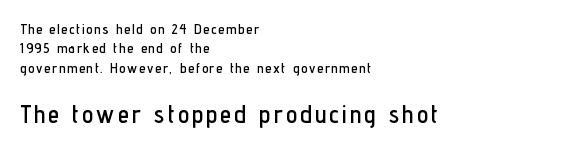
Q: Is the text italic (slanted)? A: No, it is upright.
Q: Is the text underlined? A: No.
Q: How is the paragraph aligned? A: Left-aligned.
Q: Is the spacing between lines tight, normal or loose? A: Normal.
Q: Which block of text is set in a larger size, the first (top) or the second (bottom)? A: The second (bottom) one.
